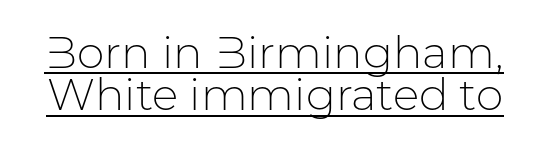
The image shows 44 px light sans-serif type, upright; set tight line spacing (0.96x), normal letter spacing, underlined; low stroke contrast and a medium x-height.
